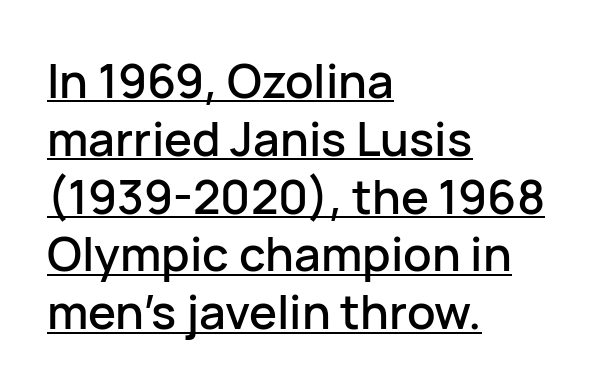
The image shows 47 px sans-serif type, upright; set left-aligned, line spacing 1.23x, normal letter spacing, underlined; low stroke contrast and a medium x-height.
